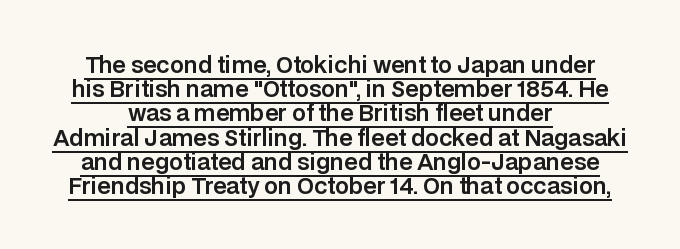
The image shows 22 px text type, upright; set tight line spacing (1.1x), normal letter spacing, underlined.
